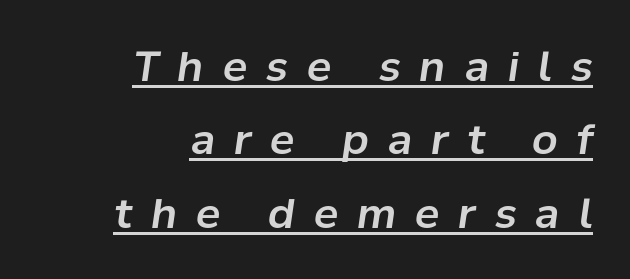
The image shows 41 px text type, italic (leaning right); set right-aligned, line spacing 1.79x, unusually wide letter spacing (+0.46 em), underlined; low stroke contrast and a medium x-height.
